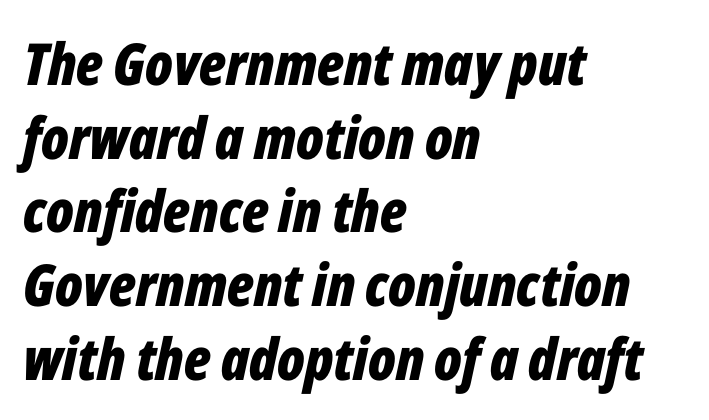
The image shows 58 px bold, condensed type, italic (leaning right); set left-aligned, normal line spacing (1.27x), normal letter spacing, not underlined; low stroke contrast and a medium x-height.
